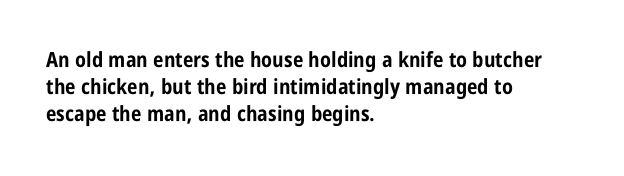
The image shows 21 px bold type, upright; set left-aligned, normal line spacing (1.28x), normal letter spacing, not underlined.
